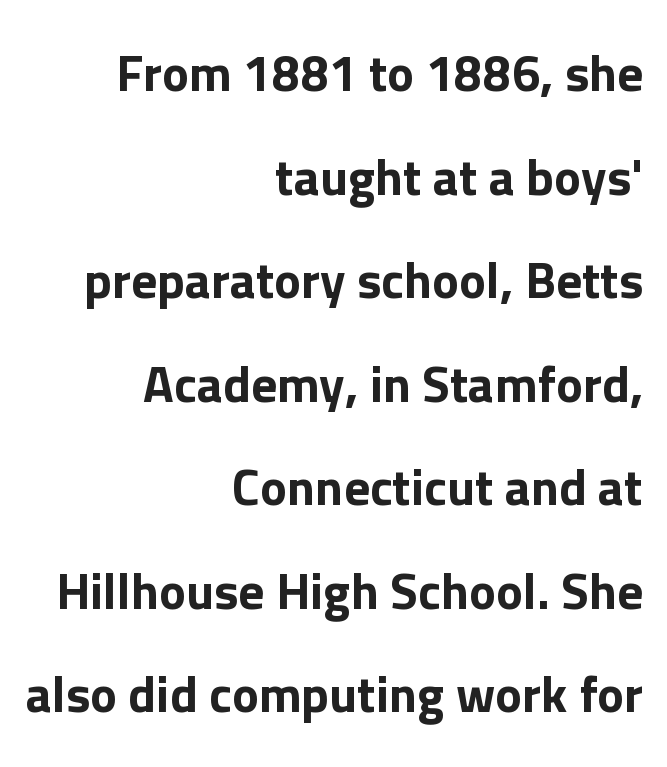
{"serif": "no", "italic": "no", "width": "normal", "stroke_contrast": "low", "x_height": "medium", "monospaced": "no", "underline": "no", "align": "right", "line_spacing": "loose", "line_spacing_ratio": 2.03, "letter_spacing": "normal", "letter_spacing_em": 0.0, "glyph_px": 51}
